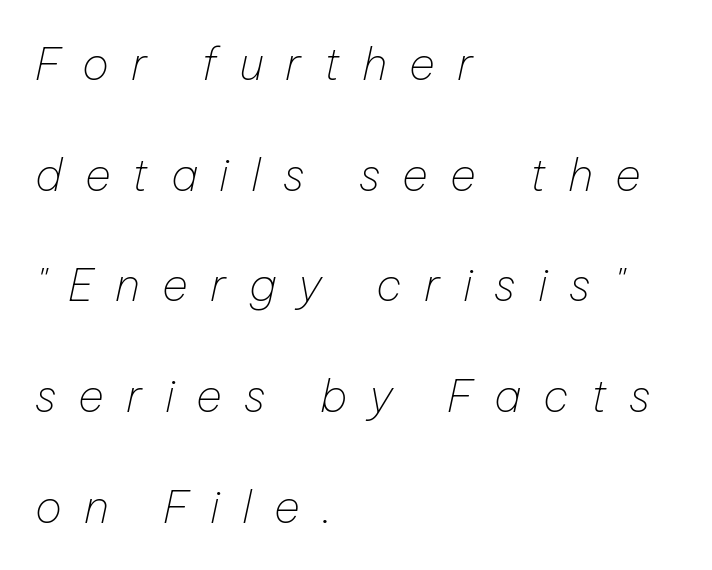
{"italic": "yes", "lean": "right", "slant_degrees": 12, "bold": "no", "weight": "thin", "width": "normal", "stroke_contrast": "low", "x_height": "medium", "monospaced": "no", "underline": "no", "align": "left", "line_spacing": "loose", "line_spacing_ratio": 2.46, "letter_spacing": "wide", "letter_spacing_em": 0.49, "glyph_px": 45}
